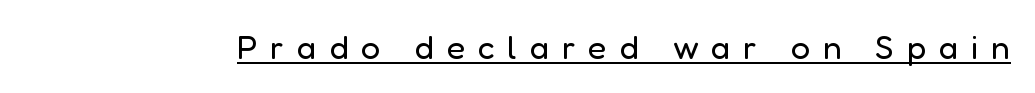
In terms of letterspacing, this is a distinctly airy, spread setting. Each letter keeps its own natural width here, so spacing adapts to shape. The font family rendered here belongs to the sans-serif group. Characters remain perfectly vertical along every line. Is this a heavy cut? Hardly; it is regular or lighter.
